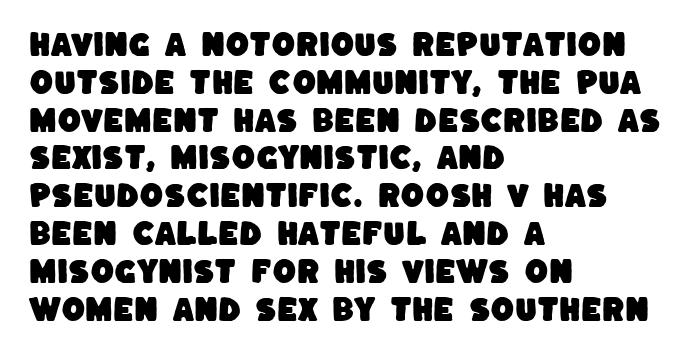
Q: Is the text underlined? A: No.
Q: How is the paragraph aligned? A: Left-aligned.
Q: Is the spacing between letters normal or unusually wide? A: Normal.
Q: Is the spacing between lines tight, normal or loose? A: Normal.
